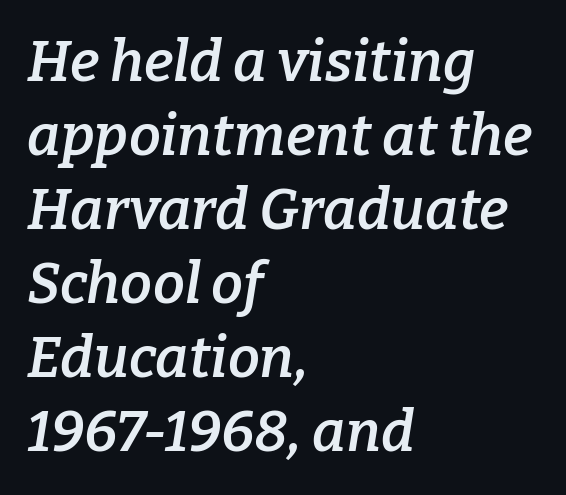
The image shows 57 px semibold serif type, italic (leaning right); set left-aligned, normal line spacing (1.3x), normal letter spacing, not underlined; low stroke contrast and a medium x-height.
